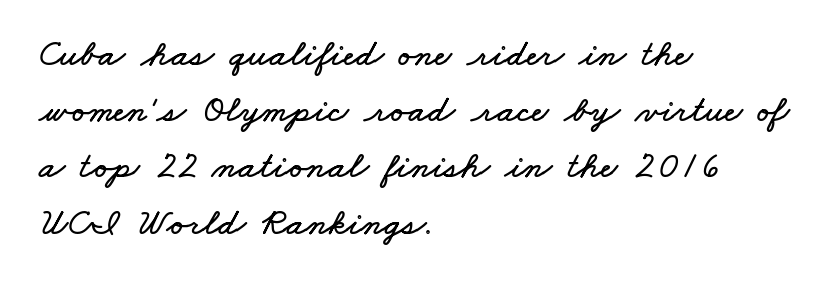
Q: Is the text underlined? A: No.
Q: How is the paragraph aligned? A: Left-aligned.
Q: Is the spacing between letters normal or unusually wide? A: Normal.
Q: Is the spacing between lines tight, normal or loose? A: Normal.
Q: Width (condensed, normal, or wide)? A: Wide.
Q: Stroke contrast? A: Low.
Q: x-height? A: Small.
Q: Monospaced? A: No.
